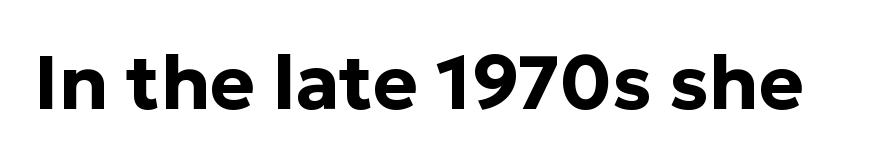
The image shows 76 px bold sans-serif type, upright; set normal letter spacing, not underlined; low stroke contrast and a medium x-height.
